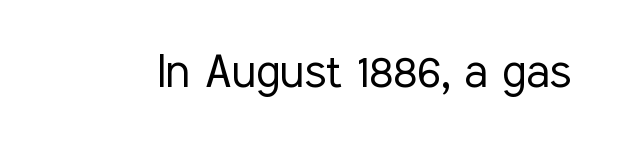
Q: Is the text bold? A: No.
Q: Is the text italic (slanted)? A: No, it is upright.
Q: Is the typeface a serif or a sans-serif typeface? A: Sans-serif.
Q: Is the text underlined? A: No.
Q: Is the spacing between letters normal or unusually wide? A: Normal.
Q: Width (condensed, normal, or wide)? A: Condensed.
Q: Stroke contrast? A: Low.
Q: x-height? A: Medium.
Q: Monospaced? A: No.
